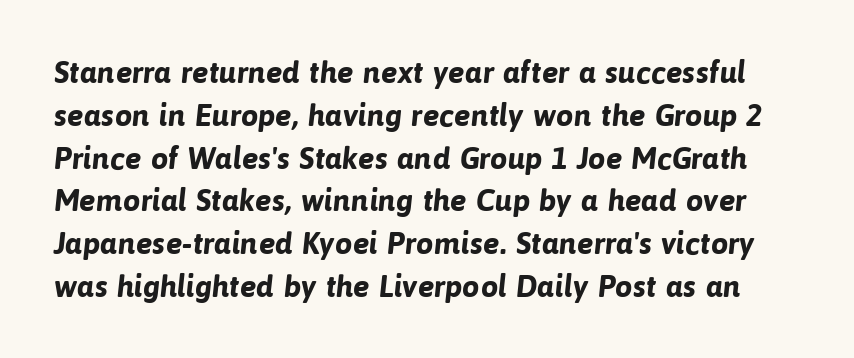
The typeface chosen for these lines omits serifs. Rows of type keep a routine distance in the vertical direction. The rendering uses natural spacing where letterforms have individual widths. The tracking reads as untouched default to a designer's eye. Decoration check: the copy has no underline.
